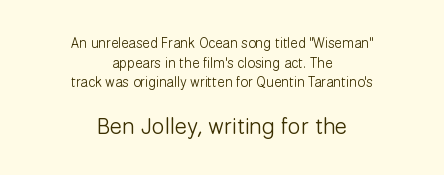
The image shows 23 px text type, upright; set centered, normal line spacing (1.4x), normal letter spacing, not underlined; the second (bottom) block is 1.64x larger.
